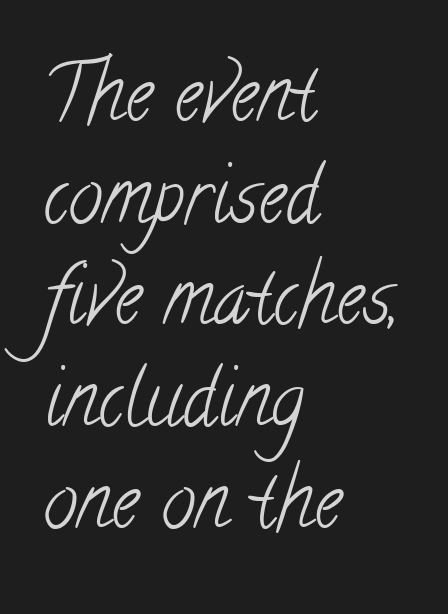
{"serif": "yes", "bold": "no", "weight": "light", "width": "condensed", "stroke_contrast": "low", "x_height": "small", "monospaced": "no", "underline": "no", "align": "left", "line_spacing": "normal", "line_spacing_ratio": 1.32, "letter_spacing": "normal", "letter_spacing_em": 0.0, "glyph_px": 77}
